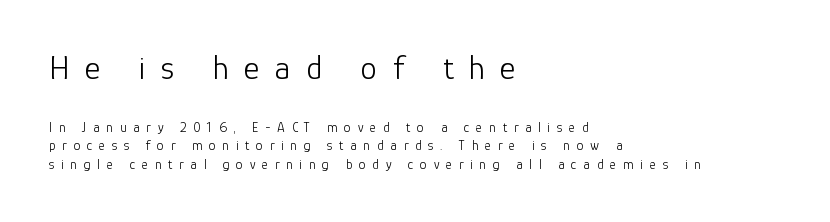
Q: Is the text bold? A: No.
Q: Is the text italic (slanted)? A: No, it is upright.
Q: Is the typeface a serif or a sans-serif typeface? A: Sans-serif.
Q: Is the text underlined? A: No.
Q: How is the paragraph aligned? A: Left-aligned.
Q: Is the spacing between letters normal or unusually wide? A: Unusually wide.
Q: Is the spacing between lines tight, normal or loose? A: Normal.
Q: Which block of text is set in a larger size, the first (top) or the second (bottom)? A: The first (top) one.
Q: Width (condensed, normal, or wide)? A: Normal.
Q: Stroke contrast? A: Low.
Q: x-height? A: Medium.
Q: Monospaced? A: No.
